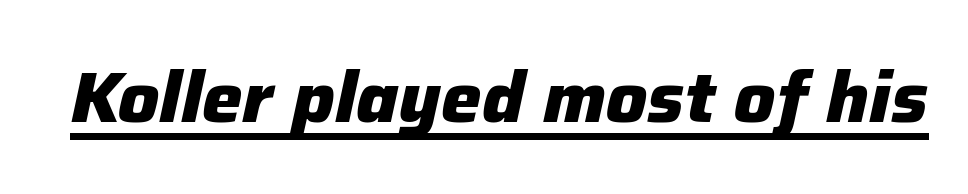
{"italic": "yes", "lean": "right", "slant_degrees": 12, "bold": "yes", "weight": "heavy", "width": "normal", "stroke_contrast": "low", "x_height": "medium", "monospaced": "no", "underline": "yes", "letter_spacing": "normal", "letter_spacing_em": 0.0, "glyph_px": 72}
